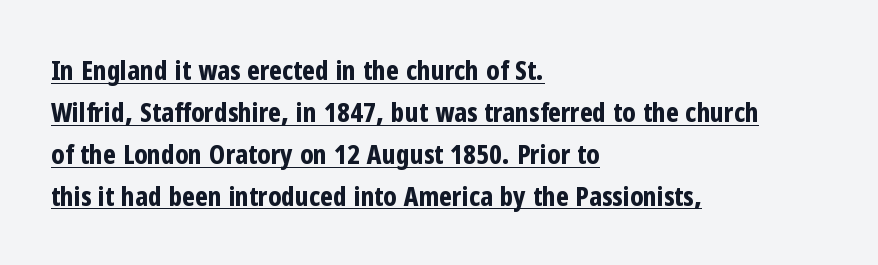
{"italic": "no", "bold": "yes", "underline": "yes", "align": "left", "line_spacing": "normal", "line_spacing_ratio": 1.55, "letter_spacing": "normal", "letter_spacing_em": 0.0, "glyph_px": 27}
